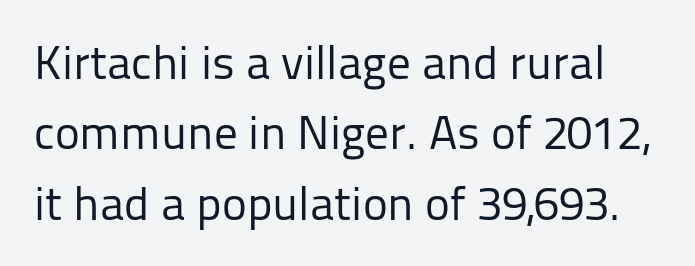
You can tell from the bare stems that sans-serif type was used. No word sits above an underline. The font is comparable to plain body text, perhaps lighter. Every character sits straight up, as roman type does. Horizontal bands of white between lines are of average thickness. The tracking reads as untouched default to a designer's eye.
